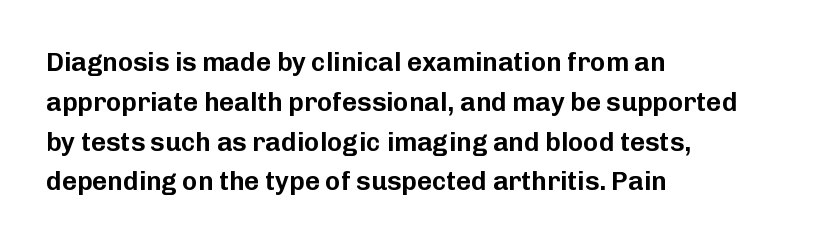
Q: Is the text italic (slanted)? A: No, it is upright.
Q: Is the text underlined? A: No.
Q: How is the paragraph aligned? A: Left-aligned.
Q: Is the spacing between letters normal or unusually wide? A: Normal.
Q: Is the spacing between lines tight, normal or loose? A: Normal.
